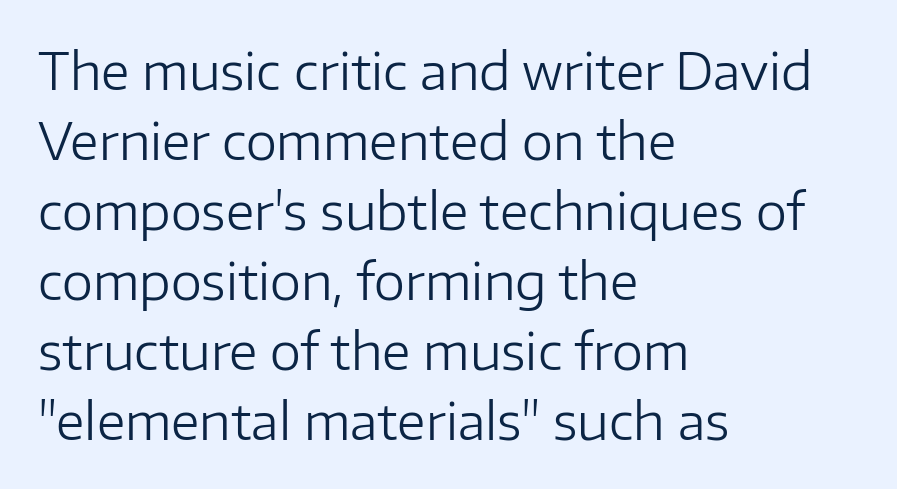
{"serif": "no", "italic": "no", "bold": "no", "weight": "regular", "width": "normal", "stroke_contrast": "low", "x_height": "medium", "monospaced": "no", "underline": "no", "align": "left", "line_spacing": "normal", "line_spacing_ratio": 1.4, "letter_spacing": "normal", "letter_spacing_em": 0.0, "glyph_px": 50}
